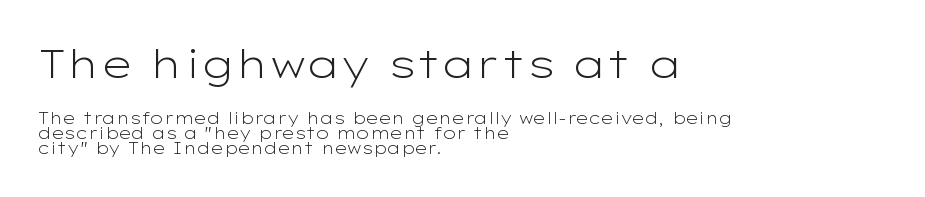
The passage shown is typeset with a sans-serif family. Short note: letters normally spaced. The more generous point size was reserved for the upper chunk. These lines are rendered in a variable-pitch font. Anything drawn beneath the words? Only blank space. In terms of leading, this rendering errs on the cramped side.
